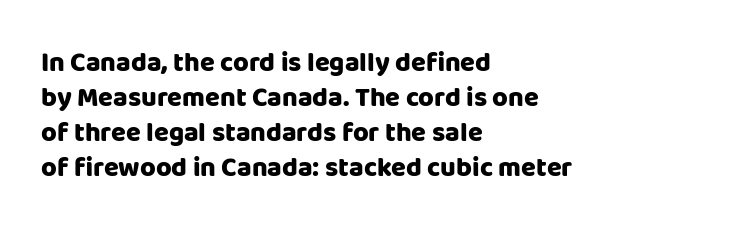
{"italic": "no", "bold": "yes", "underline": "no", "align": "left", "line_spacing": "normal", "line_spacing_ratio": 1.3, "letter_spacing": "normal", "letter_spacing_em": 0.0, "glyph_px": 27}
